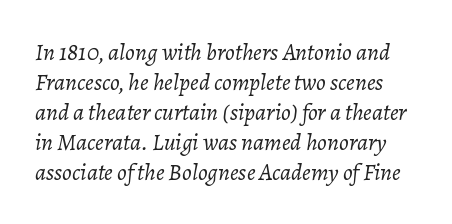
{"italic": "yes", "lean": "right", "slant_degrees": 7, "bold": "no", "underline": "no", "line_spacing": "normal", "line_spacing_ratio": 1.25, "letter_spacing": "normal", "letter_spacing_em": 0.0, "glyph_px": 24}
